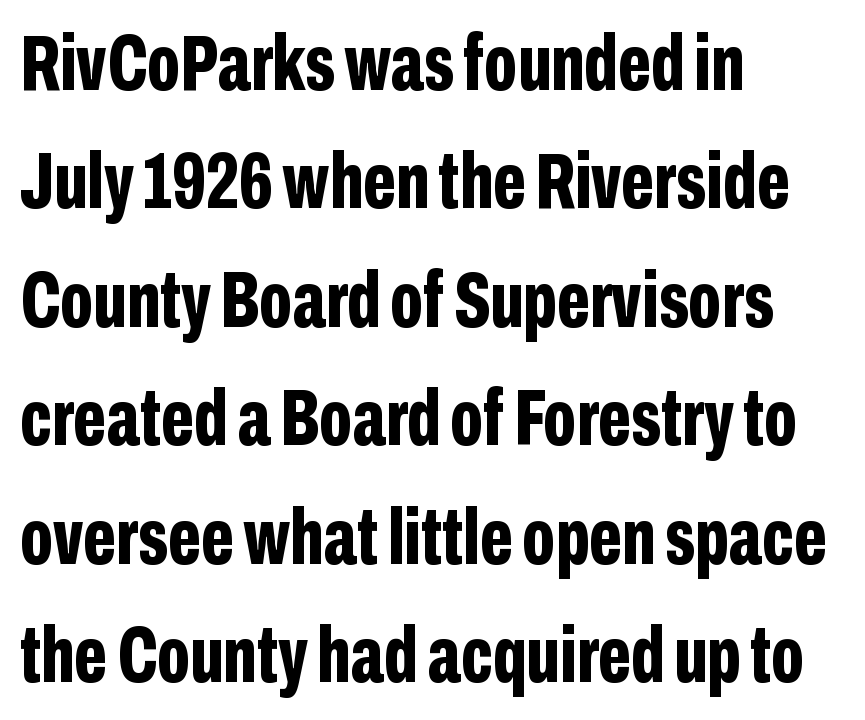
Q: Is the text bold? A: Yes.
Q: Is the text italic (slanted)? A: No, it is upright.
Q: Is the typeface a serif or a sans-serif typeface? A: Sans-serif.
Q: Is the text underlined? A: No.
Q: How is the paragraph aligned? A: Left-aligned.
Q: Is the spacing between letters normal or unusually wide? A: Normal.
Q: Is the spacing between lines tight, normal or loose? A: Normal.
Q: Width (condensed, normal, or wide)? A: Condensed.
Q: Stroke contrast? A: Low.
Q: x-height? A: Medium.
Q: Monospaced? A: No.
